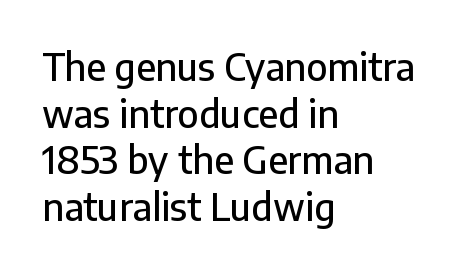
Q: Is the text italic (slanted)? A: No, it is upright.
Q: Is the typeface a serif or a sans-serif typeface? A: Sans-serif.
Q: Is the text underlined? A: No.
Q: How is the paragraph aligned? A: Left-aligned.
Q: Is the spacing between letters normal or unusually wide? A: Normal.
Q: Is the spacing between lines tight, normal or loose? A: Normal.
Q: Width (condensed, normal, or wide)? A: Normal.
Q: Stroke contrast? A: Low.
Q: x-height? A: Medium.
Q: Monospaced? A: No.
